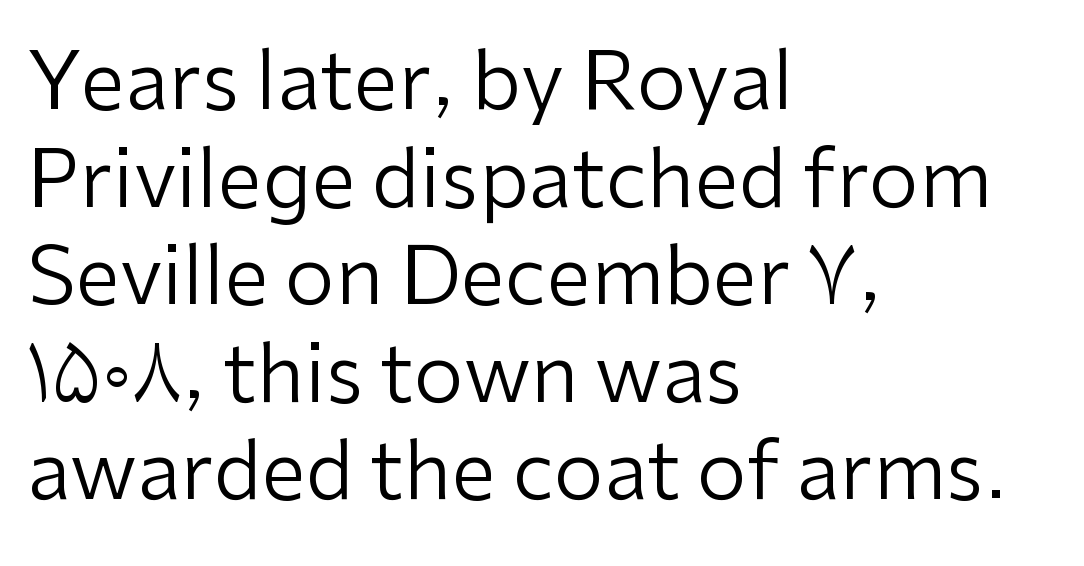
The image shows 80 px regular-weight sans-serif type, upright; set left-aligned, line spacing 1.22x, normal letter spacing, not underlined; low stroke contrast and a medium x-height.
